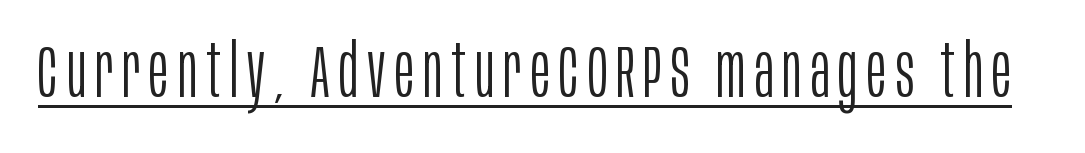
{"serif": "no", "italic": "no", "bold": "no", "weight": "light", "width": "condensed", "stroke_contrast": "low", "x_height": "large", "monospaced": "no", "underline": "yes", "glyph_px": 74}
